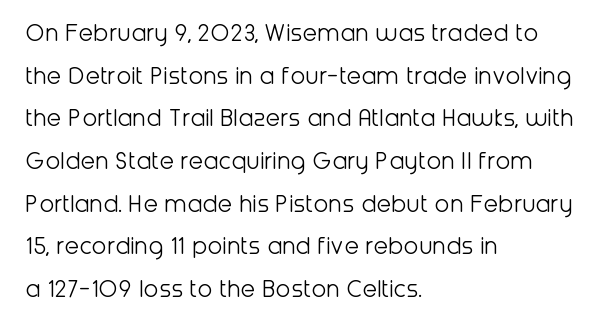
The ragged edge is on the right, which tells us the setting is flush left. Vertical strokes here are truly vertical. Heaviness? Minimal to ordinary, like unemphasized prose. Lines of text with bare space underneath.
